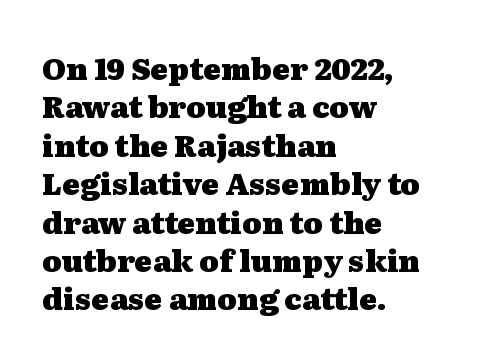
{"serif": "yes", "italic": "no", "bold": "yes", "weight": "heavy", "width": "wide", "stroke_contrast": "medium", "x_height": "medium", "monospaced": "no", "underline": "no", "align": "left", "line_spacing": "normal", "line_spacing_ratio": 1.28, "letter_spacing": "normal", "letter_spacing_em": 0.0, "glyph_px": 30}
